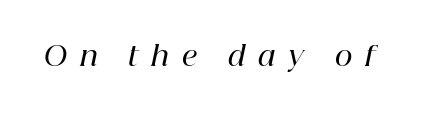
{"italic": "yes", "lean": "right", "slant_degrees": 12, "bold": "semi", "underline": "no", "letter_spacing": "wide", "letter_spacing_em": 0.48, "glyph_px": 27}
